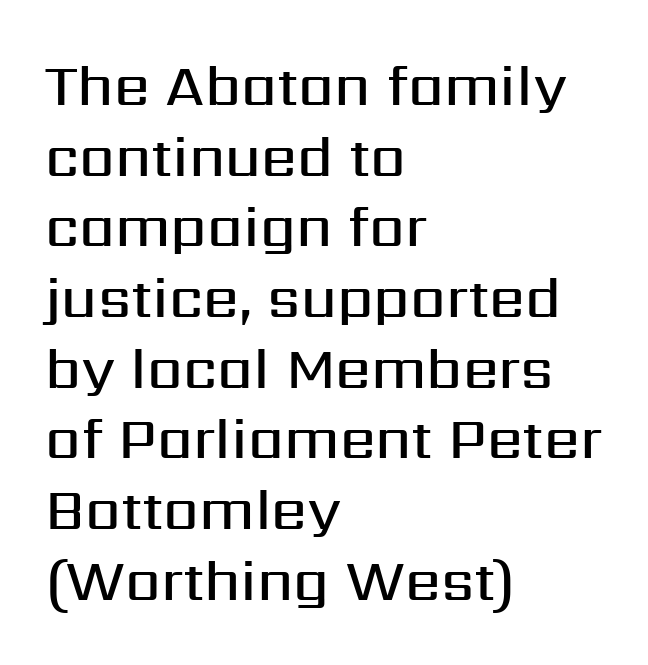
{"serif": "no", "italic": "no", "bold": "semi", "weight": "semibold", "width": "normal", "stroke_contrast": "medium", "x_height": "medium", "monospaced": "no", "underline": "no", "align": "left", "line_spacing_ratio": 1.24, "letter_spacing": "normal", "letter_spacing_em": 0.0, "glyph_px": 57}
